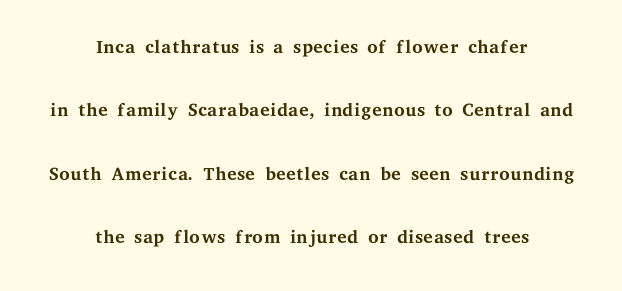
{"italic": "no", "bold": "no", "underline": "no", "align": "center", "line_spacing": "loose", "line_spacing_ratio": 2.35, "letter_spacing": "normal", "letter_spacing_em": 0.0, "glyph_px": 27}
